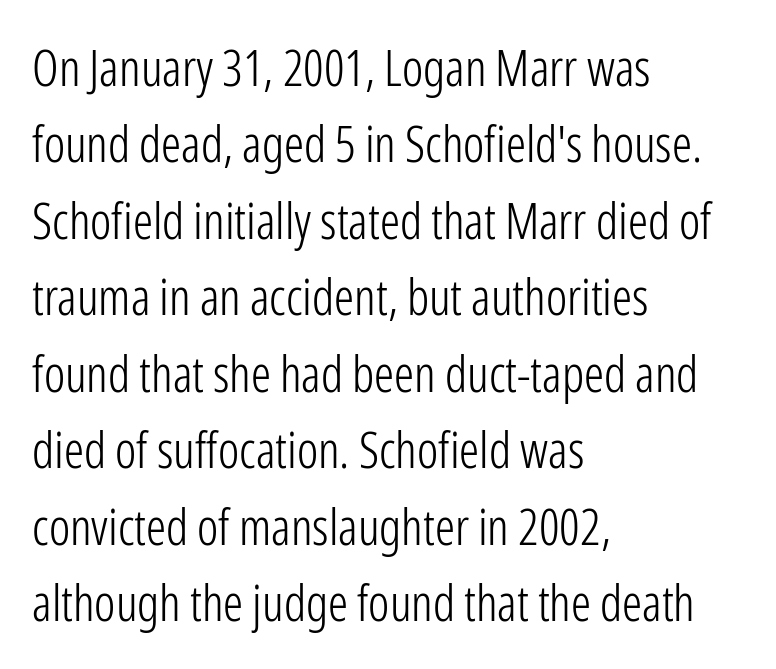
A typesetter would call this leading conventional body-copy spacing. Compared with typical body copy, the letter spacing here is the same. The letters advance in unequal steps, a hallmark of proportional type. Summary of weight: not heavy and not bold.
